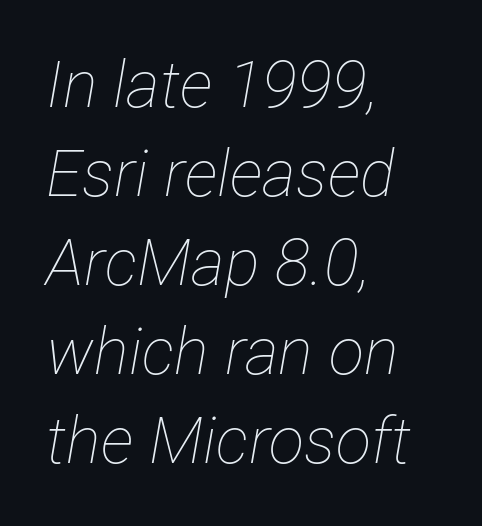
A bare baseline throughout the passage. Alignment: flush left. The weight tops out at a normal text grade. The type is set solid horizontally, with unmodified tracking. Leading matches the norm, producing a regular column. An italicized treatment has been applied to the whole sample.
